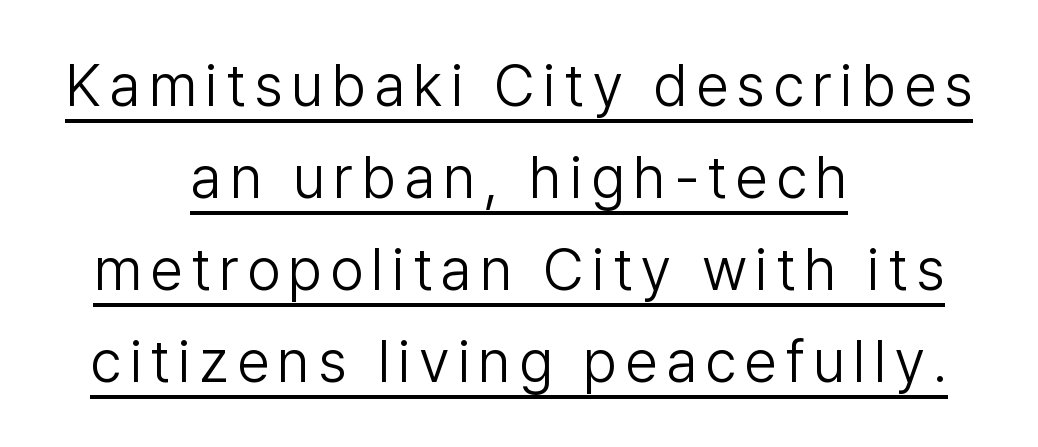
{"serif": "no", "italic": "no", "bold": "no", "weight": "light", "width": "normal", "stroke_contrast": "low", "x_height": "medium", "monospaced": "no", "underline": "yes", "align": "center", "line_spacing": "normal", "line_spacing_ratio": 1.56, "glyph_px": 59}
